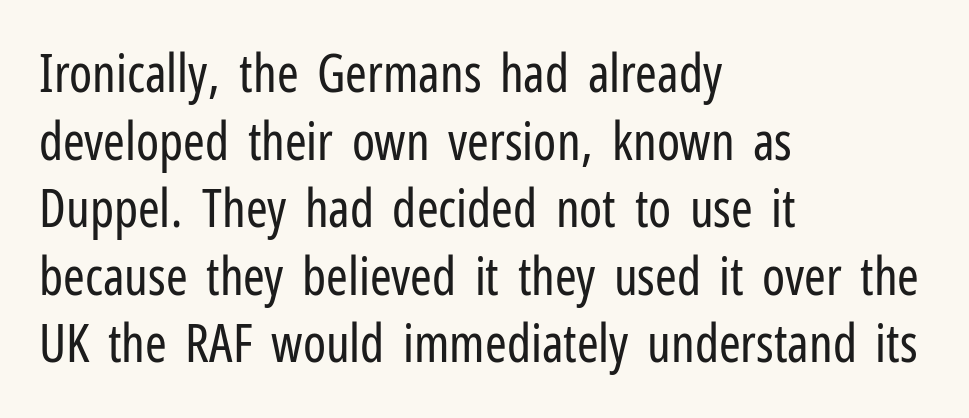
{"serif": "no", "italic": "no", "bold": "no", "weight": "regular", "width": "condensed", "stroke_contrast": "low", "x_height": "medium", "monospaced": "no", "underline": "no", "align": "left", "line_spacing": "normal", "line_spacing_ratio": 1.3, "letter_spacing": "normal", "letter_spacing_em": 0.0, "glyph_px": 52}
